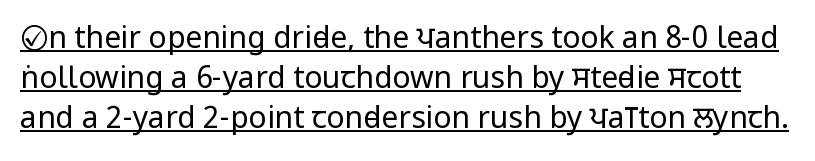
This sample has the flowing, uneven cadence of proportional lettering. Quick note: underline on. The cut favours lightness, reaching ordinary text weight at its darkest. A sans-serif font was chosen for this passage.
